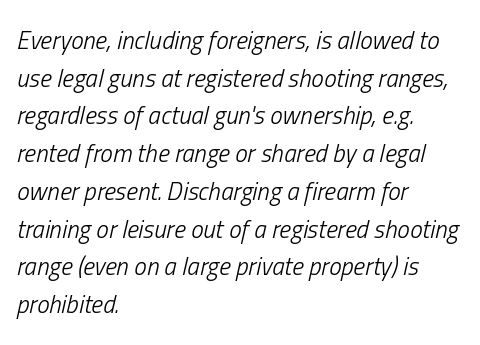
{"italic": "yes", "lean": "right", "slant_degrees": 13, "bold": "no", "underline": "no", "align": "left", "line_spacing": "normal", "line_spacing_ratio": 1.51, "letter_spacing": "normal", "letter_spacing_em": 0.0, "glyph_px": 25}
